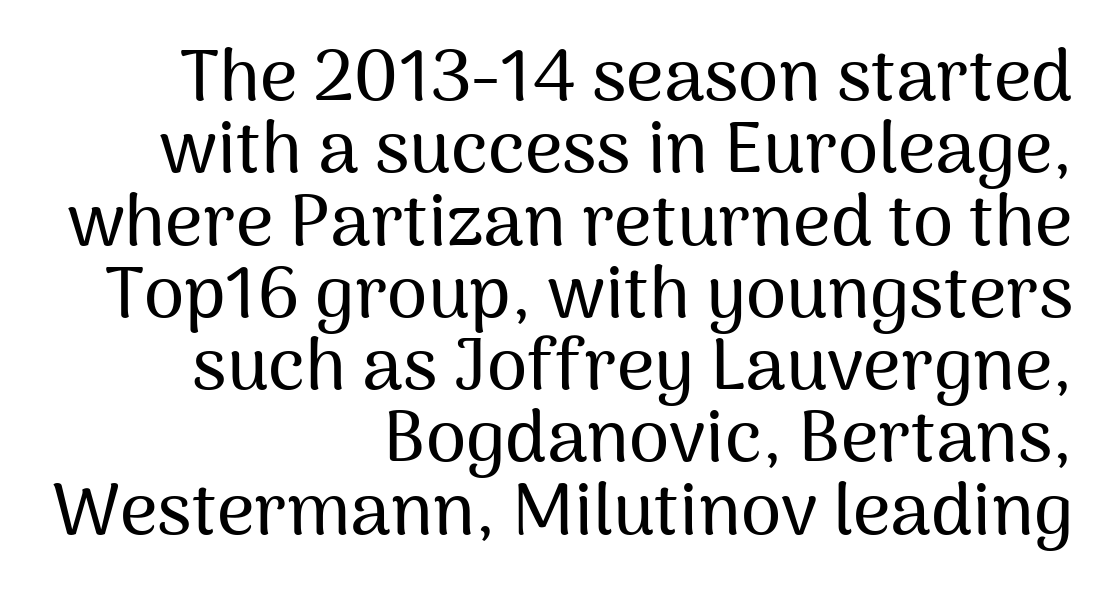
{"serif": "no", "italic": "no", "width": "normal", "stroke_contrast": "medium", "x_height": "medium", "monospaced": "no", "underline": "no", "align": "right", "line_spacing": "tight", "line_spacing_ratio": 0.99, "letter_spacing": "normal", "letter_spacing_em": 0.0, "glyph_px": 73}
